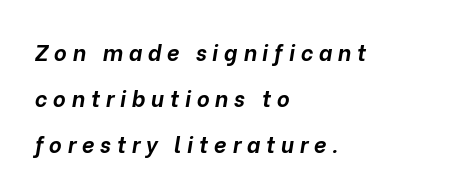
{"italic": "yes", "lean": "right", "slant_degrees": 10, "bold": "yes", "underline": "no", "align": "left", "line_spacing": "loose", "line_spacing_ratio": 2.1, "letter_spacing": "wide", "letter_spacing_em": 0.26, "glyph_px": 22}
